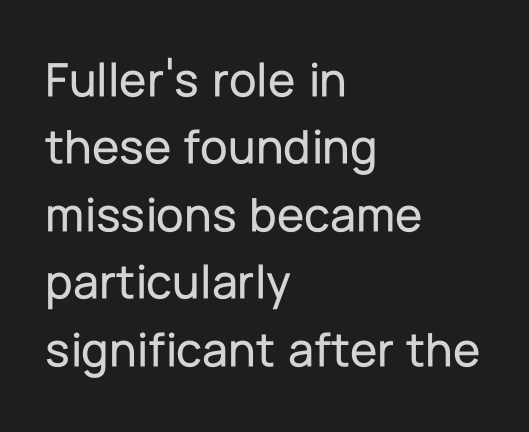
{"serif": "no", "italic": "no", "width": "normal", "stroke_contrast": "low", "x_height": "medium", "monospaced": "no", "underline": "no", "align": "left", "line_spacing": "normal", "line_spacing_ratio": 1.35, "letter_spacing": "normal", "letter_spacing_em": 0.0, "glyph_px": 50}
